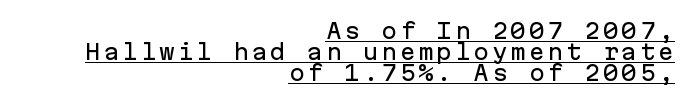
{"italic": "no", "underline": "yes", "align": "right", "line_spacing": "tight", "line_spacing_ratio": 1.0, "glyph_px": 21}
